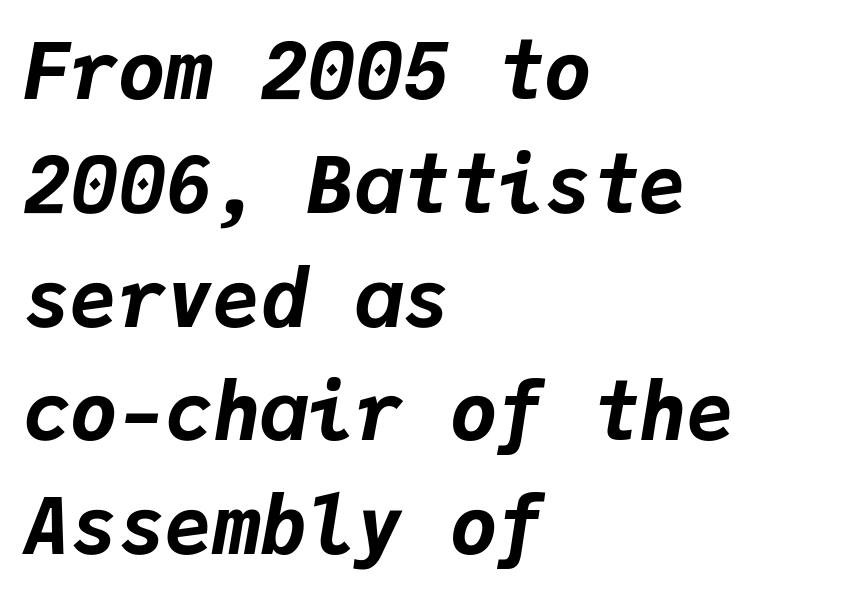
{"italic": "yes", "lean": "right", "slant_degrees": 9, "bold": "yes", "weight": "bold", "width": "normal", "stroke_contrast": "low", "x_height": "medium", "monospaced": "yes", "underline": "no", "align": "left", "line_spacing": "normal", "line_spacing_ratio": 1.44, "letter_spacing": "normal", "letter_spacing_em": 0.0, "glyph_px": 79}
